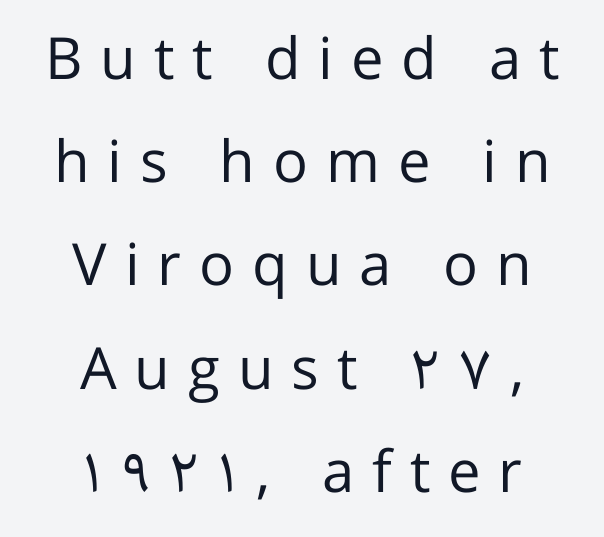
{"serif": "no", "italic": "no", "bold": "no", "weight": "regular", "width": "normal", "stroke_contrast": "low", "x_height": "medium", "monospaced": "no", "underline": "no", "align": "center", "line_spacing_ratio": 1.78, "letter_spacing": "wide", "letter_spacing_em": 0.31, "glyph_px": 58}
